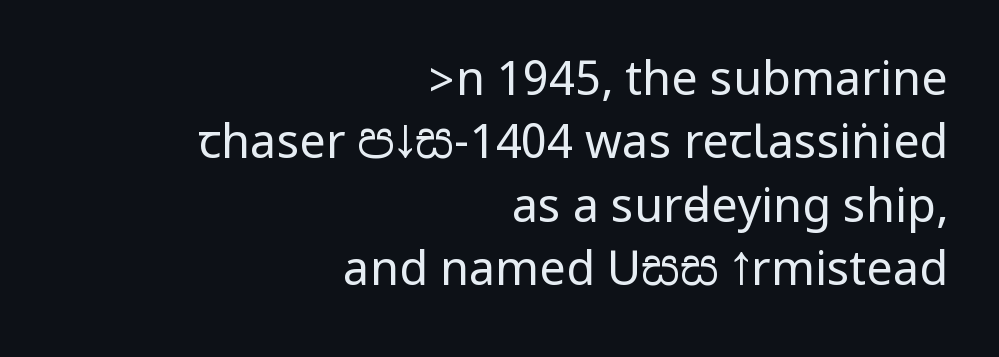
Q: Is the text bold? A: No.
Q: Is the text italic (slanted)? A: No, it is upright.
Q: Is the typeface a serif or a sans-serif typeface? A: Sans-serif.
Q: Is the text underlined? A: No.
Q: How is the paragraph aligned? A: Right-aligned.
Q: Is the spacing between letters normal or unusually wide? A: Normal.
Q: Is the spacing between lines tight, normal or loose? A: Normal.
Q: Width (condensed, normal, or wide)? A: Condensed.
Q: Stroke contrast? A: Low.
